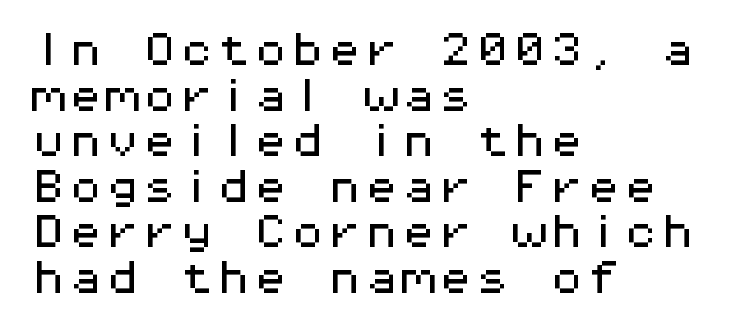
The image shows 37 px wide sans-serif type, upright, monospaced; set left-aligned, line spacing 1.23x, normal letter spacing, not underlined; medium stroke contrast and a medium x-height.
